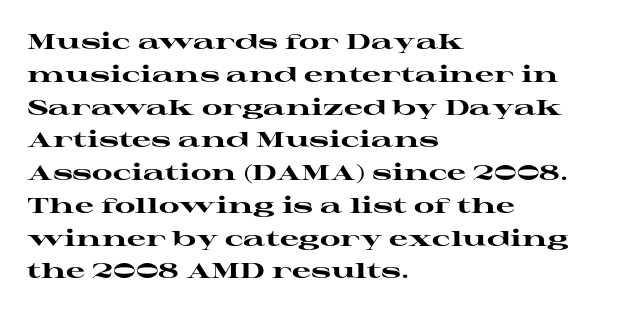
Q: Is the text bold? A: Yes.
Q: Is the text italic (slanted)? A: No, it is upright.
Q: Is the text underlined? A: No.
Q: How is the paragraph aligned? A: Left-aligned.
Q: Is the spacing between letters normal or unusually wide? A: Normal.
Q: Is the spacing between lines tight, normal or loose? A: Normal.
